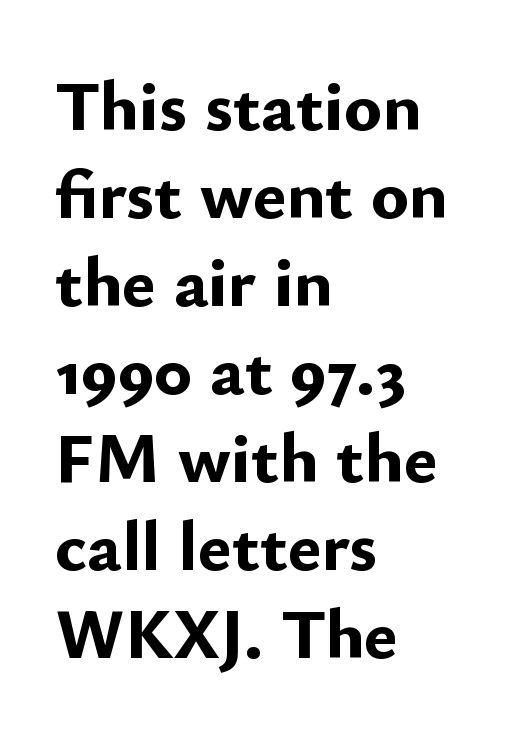
The image shows 71 px bold sans-serif type, upright; set left-aligned, line spacing 1.24x, normal letter spacing, not underlined; low stroke contrast and a small x-height.
